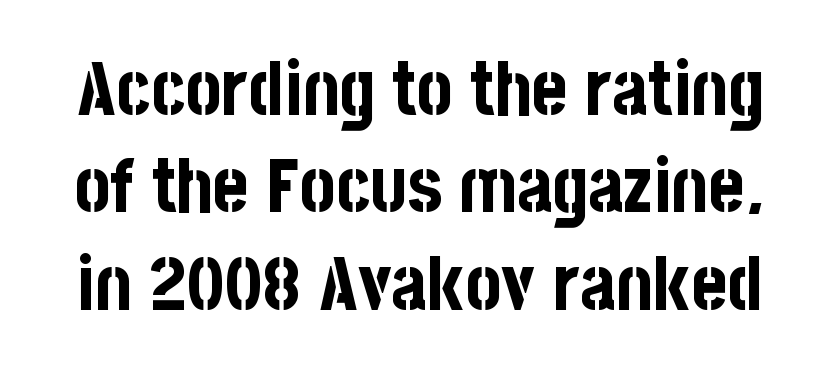
This sample uses a sans-serif face. Strong, thick strokes mark this as bold type. The baseline area is clear. Letter spacing: default.
